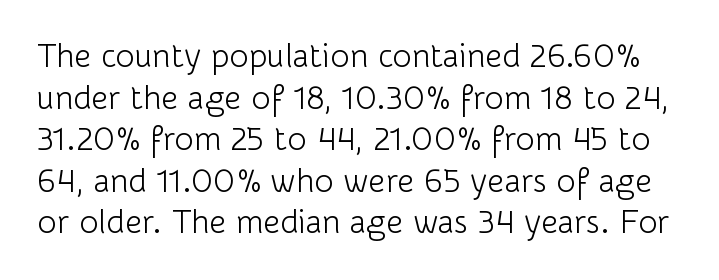
The image shows 33 px light sans-serif type, upright; set normal line spacing (1.26x), normal letter spacing, not underlined; low stroke contrast and a medium x-height.
